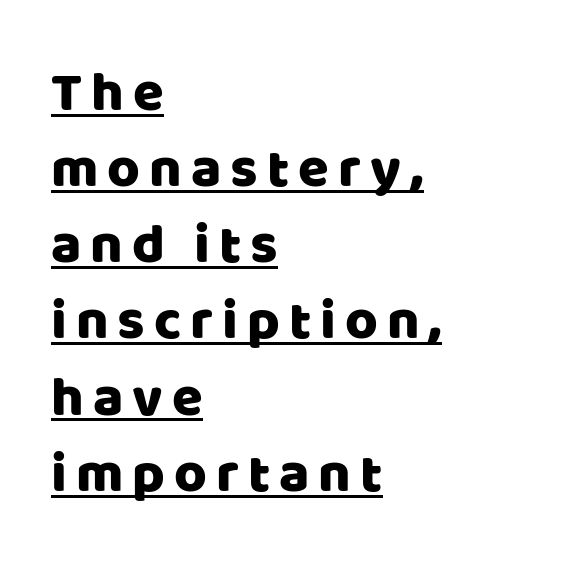
Q: Is the text italic (slanted)? A: No, it is upright.
Q: Is the typeface a serif or a sans-serif typeface? A: Sans-serif.
Q: Is the text underlined? A: Yes.
Q: How is the paragraph aligned? A: Left-aligned.
Q: Is the spacing between lines tight, normal or loose? A: Normal.
Q: Width (condensed, normal, or wide)? A: Normal.
Q: Stroke contrast? A: Low.
Q: x-height? A: Large.
Q: Monospaced? A: No.
